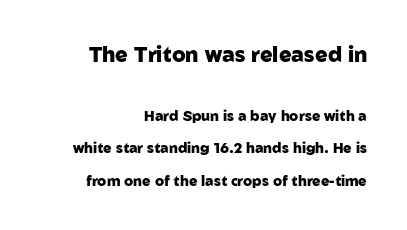
Q: Is the text bold? A: Yes.
Q: Is the text italic (slanted)? A: No, it is upright.
Q: Is the text underlined? A: No.
Q: How is the paragraph aligned? A: Right-aligned.
Q: Is the spacing between letters normal or unusually wide? A: Normal.
Q: Is the spacing between lines tight, normal or loose? A: Loose.
Q: Which block of text is set in a larger size, the first (top) or the second (bottom)? A: The first (top) one.
